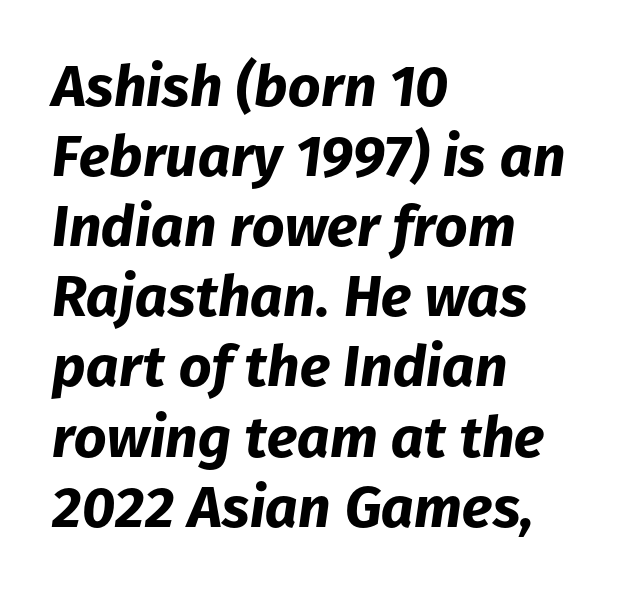
Q: Is the text bold? A: Yes.
Q: Is the text italic (slanted)? A: Yes, it leans right by about 8 degrees.
Q: Is the text underlined? A: No.
Q: How is the paragraph aligned? A: Left-aligned.
Q: Is the spacing between letters normal or unusually wide? A: Normal.
Q: Width (condensed, normal, or wide)? A: Normal.
Q: Stroke contrast? A: Low.
Q: x-height? A: Medium.
Q: Monospaced? A: No.
